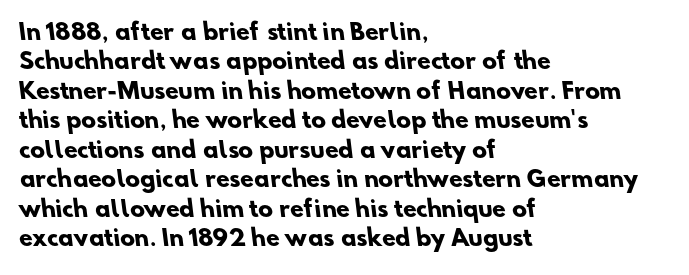
Q: Is the text bold? A: Yes.
Q: Is the text underlined? A: No.
Q: How is the paragraph aligned? A: Left-aligned.
Q: Is the spacing between letters normal or unusually wide? A: Normal.
Q: Is the spacing between lines tight, normal or loose? A: Normal.
